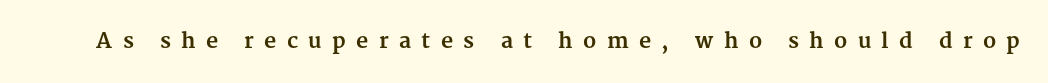
The image shows 21 px bold type, upright; set unusually wide letter spacing (+0.49 em), not underlined.
